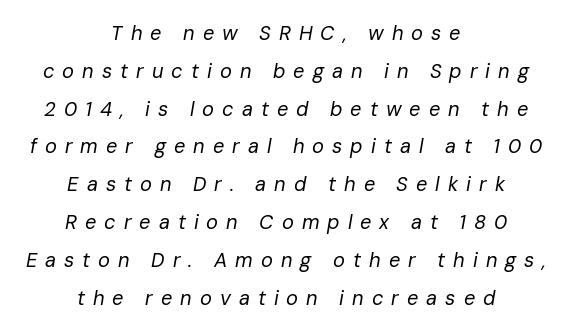
The strip under each line holds only bare page. Nothing heavy about these letters — not bold at all. Leftover space on each line is divided equally before and after the words. Does the lettering tilt? It does — this is italic. Substantial extra tracking has been applied to these lines.
